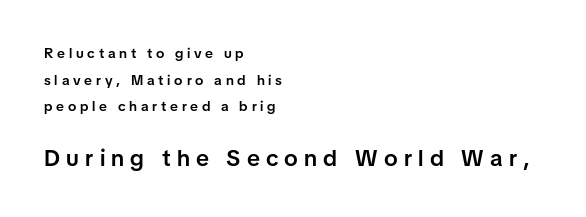
{"italic": "no", "bold": "semi", "underline": "no", "align": "left", "line_spacing": "loose", "line_spacing_ratio": 1.91, "letter_spacing": "wide", "letter_spacing_em": 0.27, "larger_block": "second", "size_ratio": 1.64, "glyph_px": 23}
